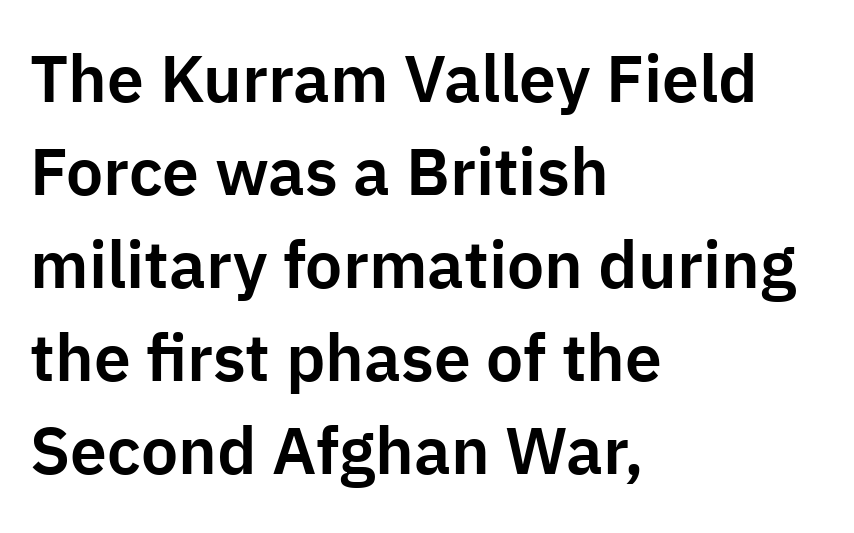
{"serif": "no", "italic": "no", "width": "normal", "stroke_contrast": "low", "x_height": "medium", "monospaced": "no", "underline": "no", "align": "left", "line_spacing": "normal", "line_spacing_ratio": 1.41, "letter_spacing": "normal", "letter_spacing_em": 0.0, "glyph_px": 66}
